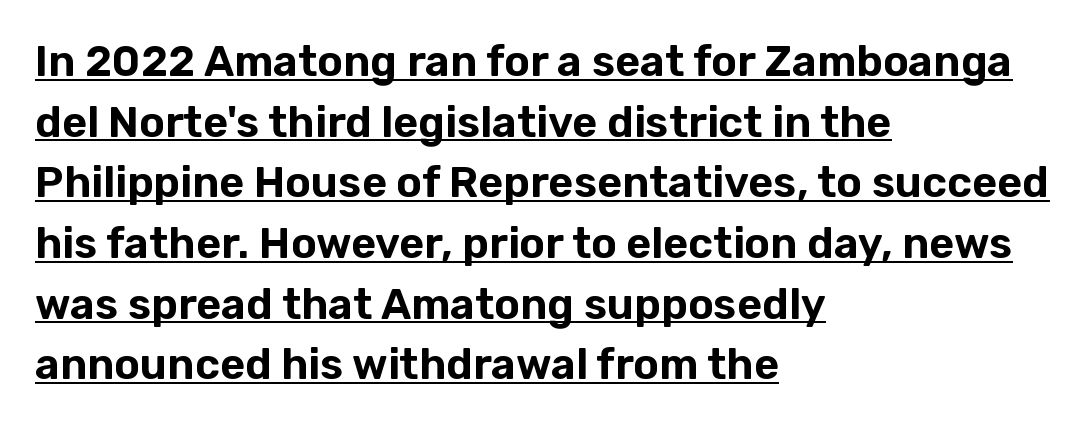
{"serif": "no", "italic": "no", "width": "normal", "stroke_contrast": "low", "x_height": "medium", "monospaced": "no", "underline": "yes", "align": "left", "line_spacing": "normal", "line_spacing_ratio": 1.41, "letter_spacing": "normal", "letter_spacing_em": 0.0, "glyph_px": 43}
